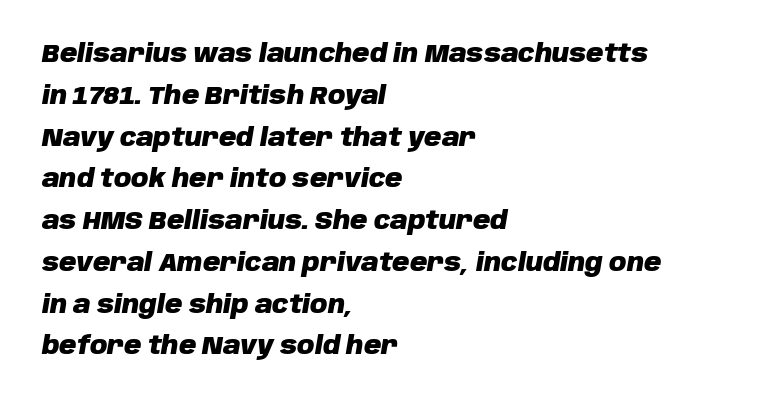
{"italic": "yes", "lean": "right", "slant_degrees": 10, "bold": "yes", "underline": "no", "align": "left", "line_spacing_ratio": 1.74, "letter_spacing": "normal", "letter_spacing_em": 0.0, "glyph_px": 24}
